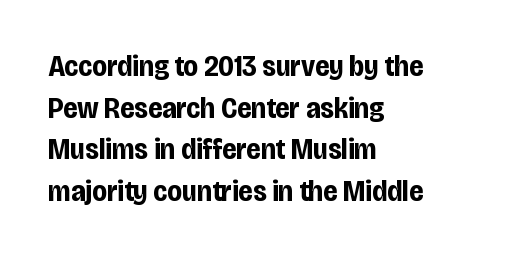
Q: Is the text bold? A: Yes.
Q: Is the text italic (slanted)? A: No, it is upright.
Q: Is the typeface a serif or a sans-serif typeface? A: Sans-serif.
Q: Is the text underlined? A: No.
Q: How is the paragraph aligned? A: Left-aligned.
Q: Is the spacing between letters normal or unusually wide? A: Normal.
Q: Is the spacing between lines tight, normal or loose? A: Normal.
Q: Width (condensed, normal, or wide)? A: Condensed.
Q: Stroke contrast? A: Low.
Q: x-height? A: Large.
Q: Monospaced? A: No.
